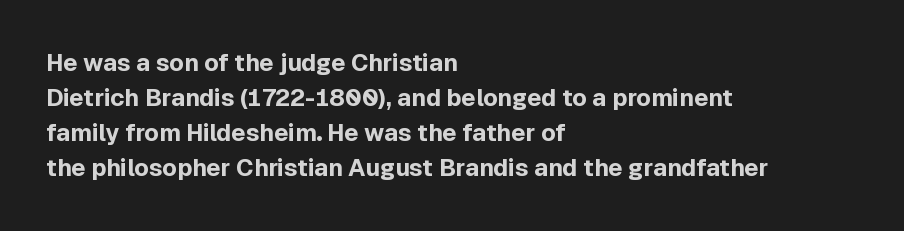
Q: Is the text bold? A: Yes.
Q: Is the text italic (slanted)? A: No, it is upright.
Q: Is the text underlined? A: No.
Q: How is the paragraph aligned? A: Left-aligned.
Q: Is the spacing between letters normal or unusually wide? A: Normal.
Q: Is the spacing between lines tight, normal or loose? A: Normal.
